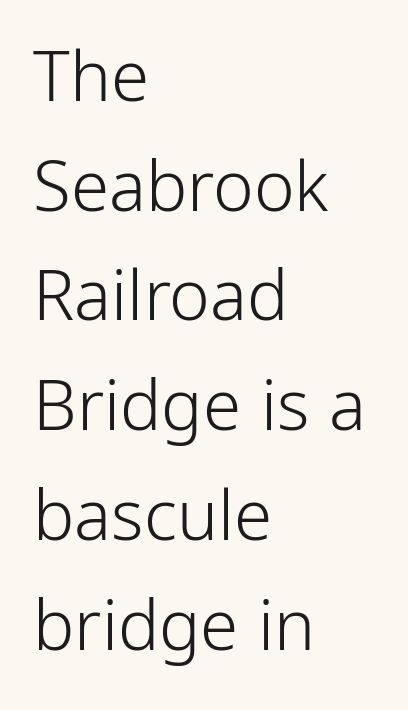
The image shows 69 px light, condensed sans-serif type, upright; set left-aligned, normal line spacing (1.59x), normal letter spacing, not underlined; low stroke contrast and a medium x-height.
